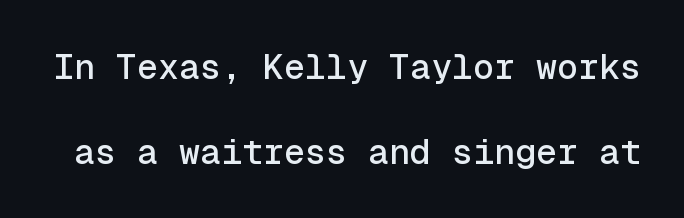
{"serif": "no", "italic": "no", "width": "normal", "x_height": "medium", "monospaced": "yes", "underline": "no", "line_spacing": "loose", "line_spacing_ratio": 2.42, "letter_spacing": "normal", "letter_spacing_em": 0.0, "glyph_px": 35}
